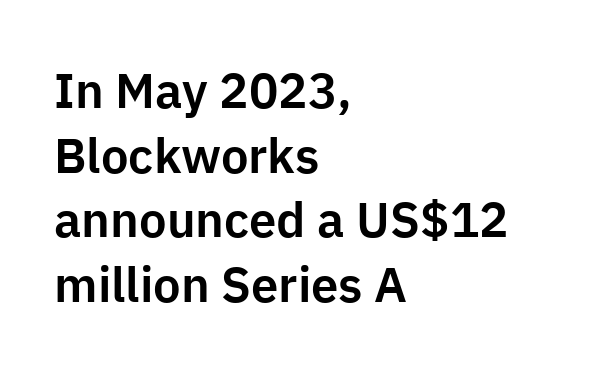
{"serif": "no", "italic": "no", "width": "normal", "stroke_contrast": "low", "x_height": "medium", "monospaced": "no", "underline": "no", "align": "left", "line_spacing": "normal", "line_spacing_ratio": 1.32, "letter_spacing": "normal", "letter_spacing_em": 0.0, "glyph_px": 49}
